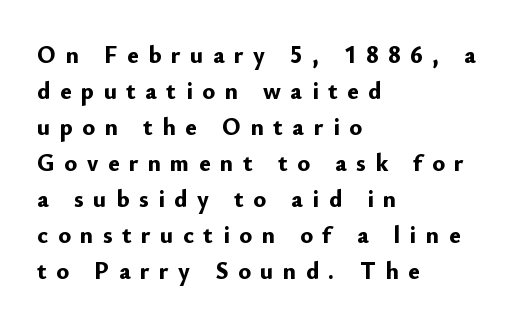
Q: Is the text bold? A: Yes.
Q: Is the text italic (slanted)? A: No, it is upright.
Q: Is the text underlined? A: No.
Q: How is the paragraph aligned? A: Left-aligned.
Q: Is the spacing between letters normal or unusually wide? A: Unusually wide.
Q: Is the spacing between lines tight, normal or loose? A: Normal.
